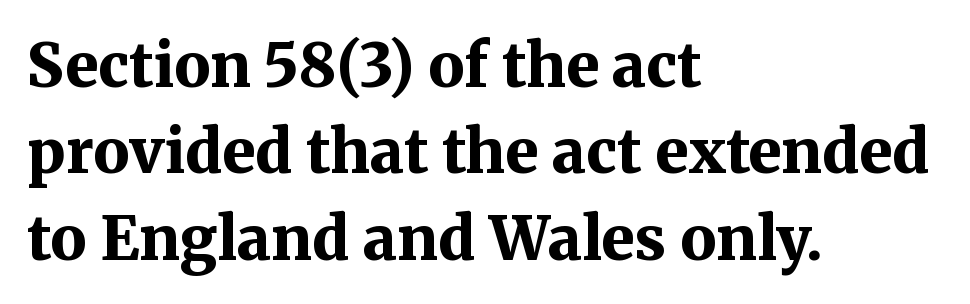
Q: Is the text bold? A: Yes.
Q: Is the text italic (slanted)? A: No, it is upright.
Q: Is the typeface a serif or a sans-serif typeface? A: Serif.
Q: Is the text underlined? A: No.
Q: How is the paragraph aligned? A: Left-aligned.
Q: Is the spacing between letters normal or unusually wide? A: Normal.
Q: Is the spacing between lines tight, normal or loose? A: Normal.
Q: Width (condensed, normal, or wide)? A: Normal.
Q: Stroke contrast? A: Medium.
Q: x-height? A: Medium.
Q: Monospaced? A: No.
